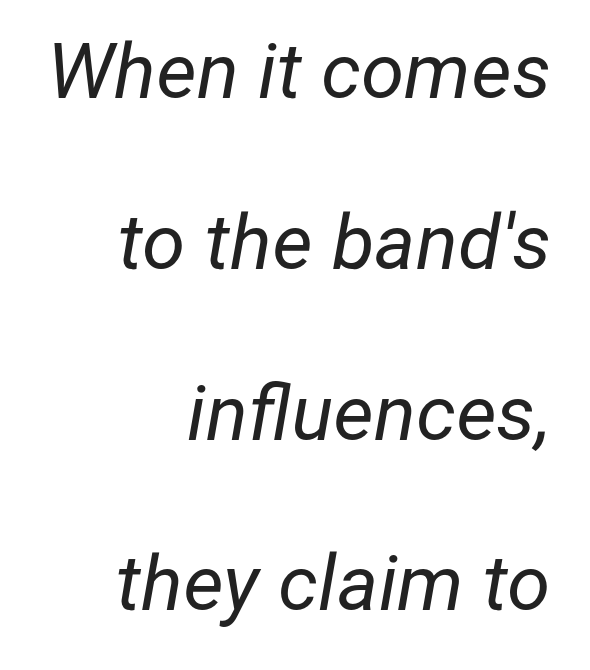
{"italic": "yes", "lean": "right", "slant_degrees": 12, "bold": "no", "weight": "regular", "width": "normal", "stroke_contrast": "low", "x_height": "medium", "monospaced": "no", "underline": "no", "align": "right", "line_spacing": "loose", "line_spacing_ratio": 2.19, "letter_spacing": "normal", "letter_spacing_em": 0.0, "glyph_px": 78}
